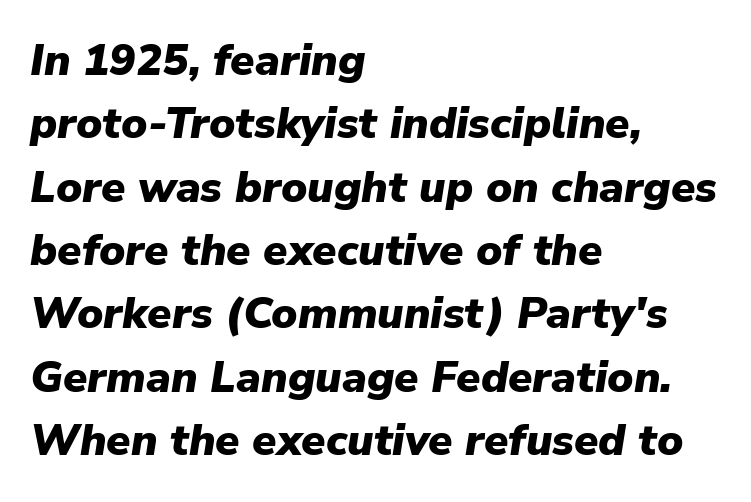
Q: Is the text bold? A: Yes.
Q: Is the text italic (slanted)? A: Yes, it leans right by about 9 degrees.
Q: Is the text underlined? A: No.
Q: How is the paragraph aligned? A: Left-aligned.
Q: Is the spacing between letters normal or unusually wide? A: Normal.
Q: Is the spacing between lines tight, normal or loose? A: Normal.
Q: Width (condensed, normal, or wide)? A: Normal.
Q: Stroke contrast? A: Low.
Q: x-height? A: Medium.
Q: Monospaced? A: No.
